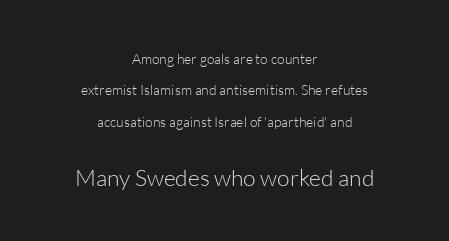
On a weight scale, this lands at 450 or below. Honestly, the rows look like they've been pulled way apart. In terms of posture, this sample is upright. This rendering features lettering with no underline.
